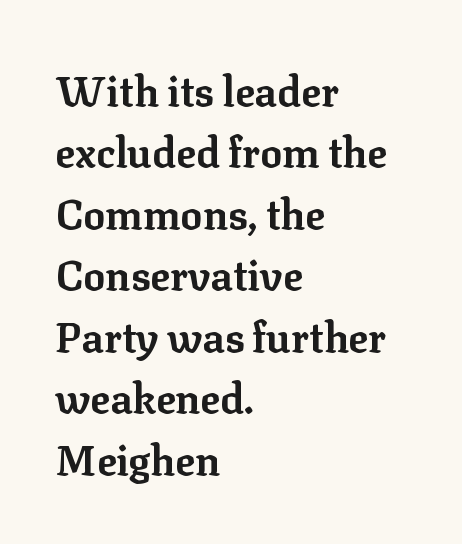
Q: Is the text bold? A: Yes.
Q: Is the text italic (slanted)? A: No, it is upright.
Q: Is the typeface a serif or a sans-serif typeface? A: Serif.
Q: Is the text underlined? A: No.
Q: How is the paragraph aligned? A: Left-aligned.
Q: Is the spacing between letters normal or unusually wide? A: Normal.
Q: Is the spacing between lines tight, normal or loose? A: Normal.
Q: Width (condensed, normal, or wide)? A: Normal.
Q: Stroke contrast? A: Low.
Q: x-height? A: Medium.
Q: Monospaced? A: No.
